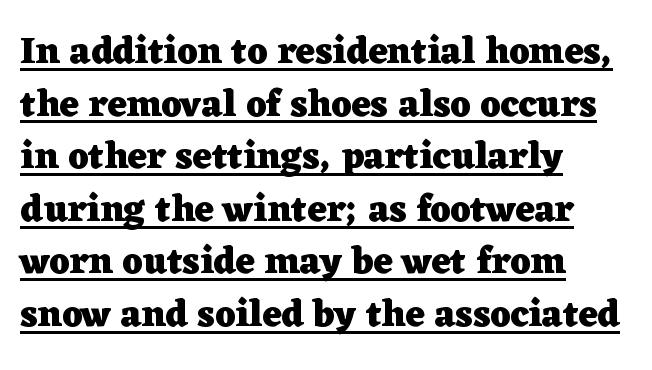
Q: Is the text bold? A: Yes.
Q: Is the text italic (slanted)? A: No, it is upright.
Q: Is the typeface a serif or a sans-serif typeface? A: Serif.
Q: Is the text underlined? A: Yes.
Q: How is the paragraph aligned? A: Left-aligned.
Q: Is the spacing between letters normal or unusually wide? A: Normal.
Q: Is the spacing between lines tight, normal or loose? A: Normal.
Q: Width (condensed, normal, or wide)? A: Wide.
Q: Stroke contrast? A: Low.
Q: x-height? A: Medium.
Q: Monospaced? A: No.
